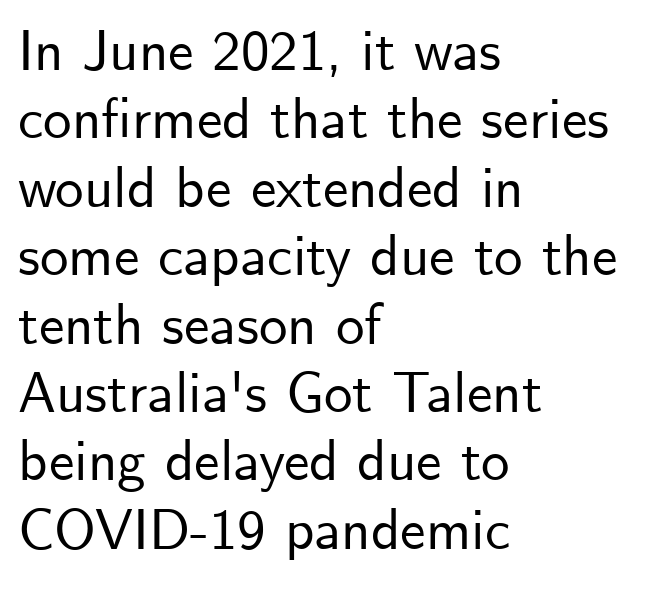
The image shows 57 px sans-serif type, upright; set left-aligned, line spacing 1.2x, normal letter spacing, not underlined; low stroke contrast and a small x-height.
